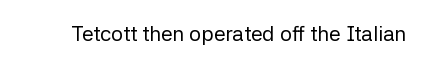
The image shows 21 px text type, upright; set normal letter spacing, not underlined.
